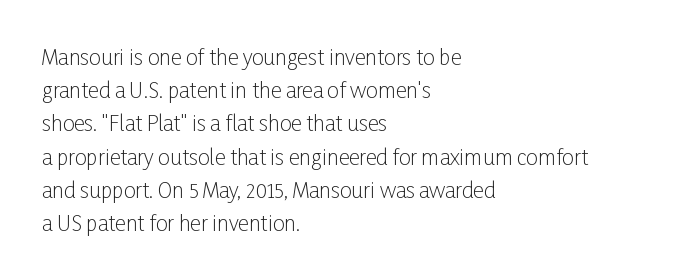
The face looks like a standard text weight, possibly lighter. Short and long lines alike share a common starting point at left. Vertically, the passage feels balanced, rows spaced as you'd expect. A bare baseline throughout the passage. Here the glyphs are tracked normally, forming tight word shapes.
